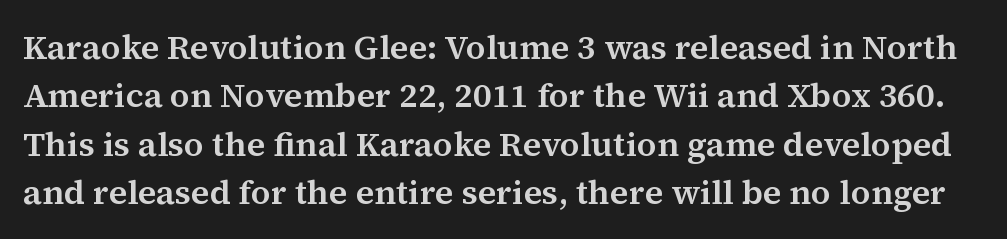
Q: Is the text italic (slanted)? A: No, it is upright.
Q: Is the typeface a serif or a sans-serif typeface? A: Serif.
Q: Is the text underlined? A: No.
Q: Is the spacing between letters normal or unusually wide? A: Normal.
Q: Is the spacing between lines tight, normal or loose? A: Normal.
Q: Width (condensed, normal, or wide)? A: Normal.
Q: Stroke contrast? A: Medium.
Q: x-height? A: Medium.
Q: Monospaced? A: No.
